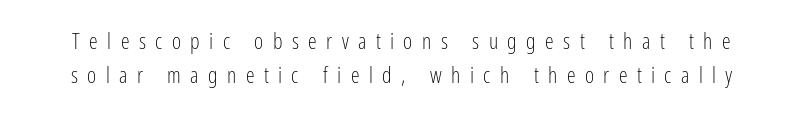
{"italic": "no", "bold": "no", "underline": "no", "line_spacing": "normal", "line_spacing_ratio": 1.55, "letter_spacing": "wide", "letter_spacing_em": 0.43, "glyph_px": 22}
